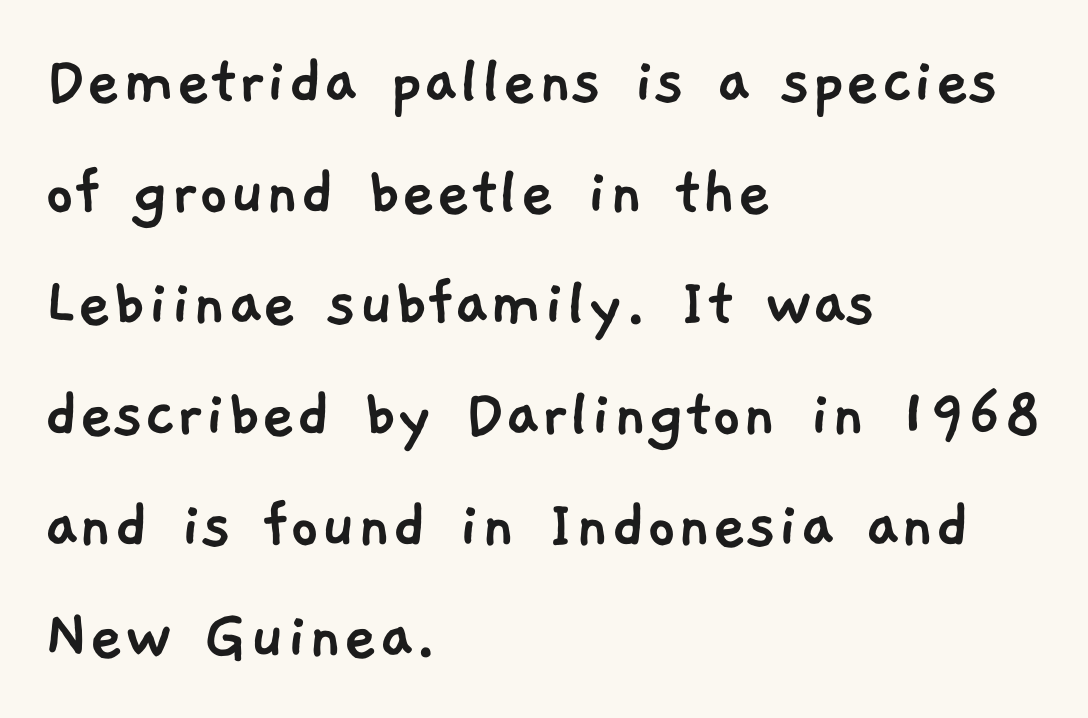
The image shows 74 px sans-serif type; set left-aligned, normal line spacing (1.5x), normal letter spacing, not underlined; low stroke contrast and a medium x-height.
